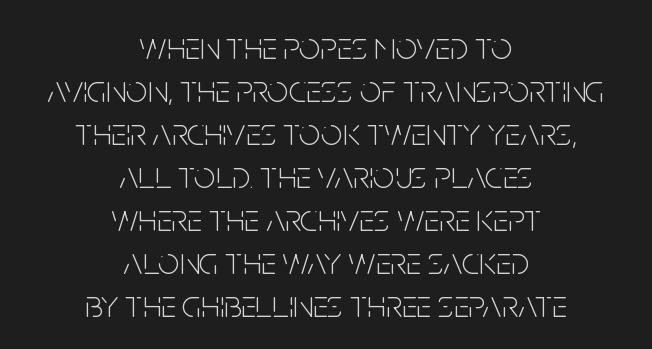
The image shows 38 px light, condensed sans-serif type, upright; set centered, tight line spacing (1.13x), normal letter spacing, not underlined; low stroke contrast and a large x-height.
